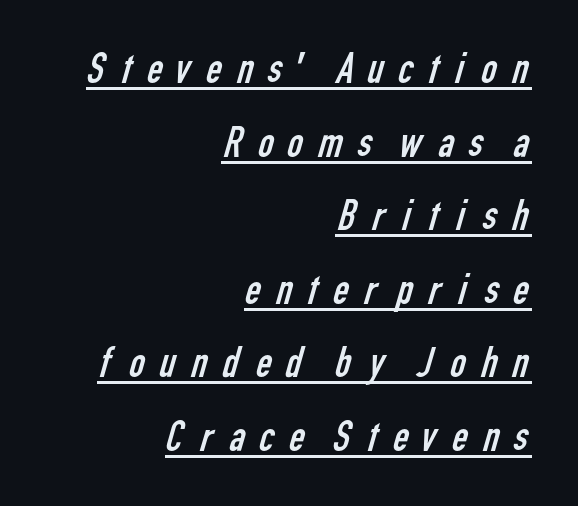
The image shows 43 px regular-weight, condensed sans-serif type; set right-aligned, line spacing 1.71x, unusually wide letter spacing (+0.25 em), underlined; low stroke contrast and a medium x-height.
